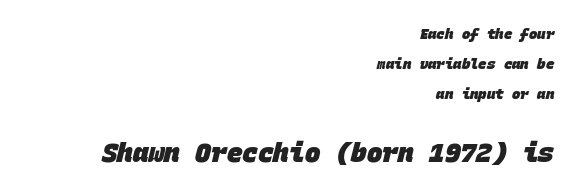
{"bold": "yes", "underline": "no", "align": "right", "line_spacing": "loose", "line_spacing_ratio": 2.16, "letter_spacing": "normal", "letter_spacing_em": 0.0, "larger_block": "second", "size_ratio": 1.86, "glyph_px": 26}
